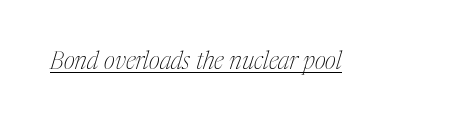
Q: Is the text bold? A: No.
Q: Is the text italic (slanted)? A: Yes, it leans right by about 17 degrees.
Q: Is the text underlined? A: Yes.
Q: Is the spacing between letters normal or unusually wide? A: Normal.
